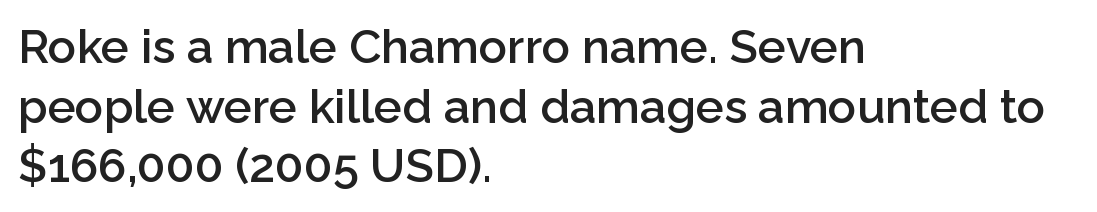
The image shows 47 px semibold sans-serif type, upright; set left-aligned, normal line spacing (1.27x), normal letter spacing, not underlined; low stroke contrast and a medium x-height.
